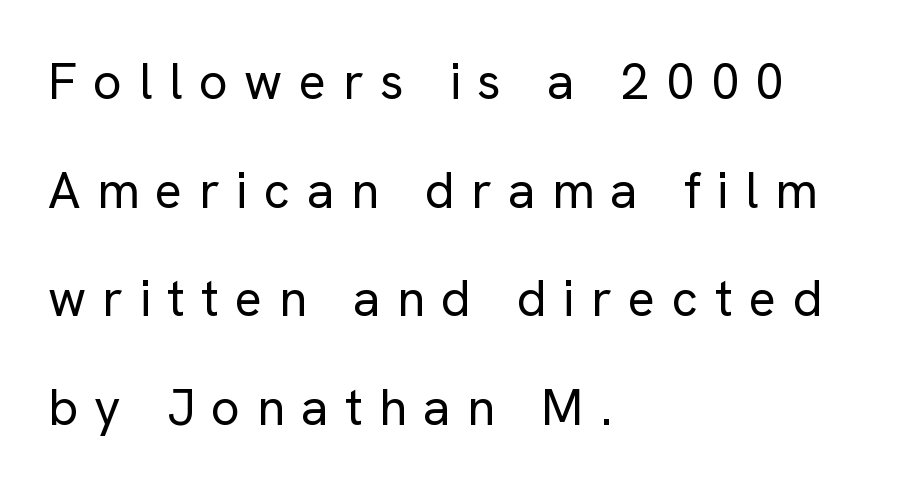
Descenders hang freely into open space. Line beginnings align vertically; line endings do not. It's the straight-up-and-down kind of type. One glance says open: line gaps are wider than usual. On a weight scale, this lands at 450 or below.
